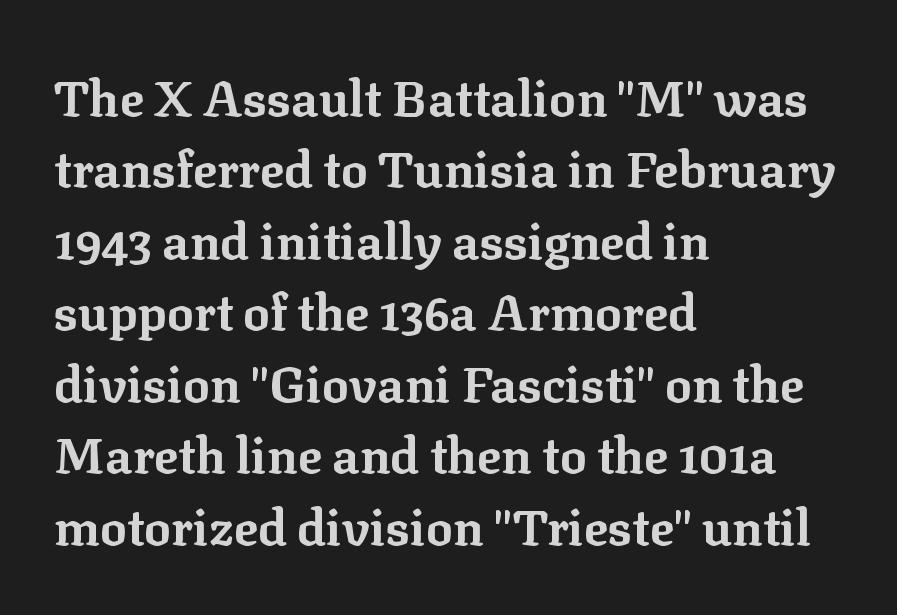
Q: Is the text bold? A: Yes.
Q: Is the text italic (slanted)? A: No, it is upright.
Q: Is the typeface a serif or a sans-serif typeface? A: Serif.
Q: Is the text underlined? A: No.
Q: How is the paragraph aligned? A: Left-aligned.
Q: Is the spacing between letters normal or unusually wide? A: Normal.
Q: Is the spacing between lines tight, normal or loose? A: Normal.
Q: Width (condensed, normal, or wide)? A: Normal.
Q: Stroke contrast? A: Low.
Q: x-height? A: Medium.
Q: Monospaced? A: No.
